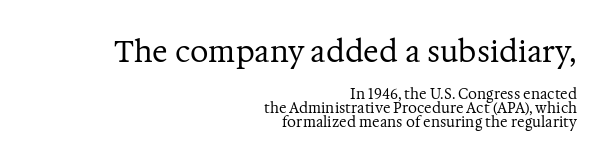
{"serif": "yes", "italic": "no", "bold": "no", "weight": "regular", "width": "normal", "stroke_contrast": "medium", "x_height": "medium", "monospaced": "no", "underline": "no", "align": "right", "line_spacing": "tight", "line_spacing_ratio": 0.99, "letter_spacing": "normal", "letter_spacing_em": 0.0, "larger_block": "first", "size_ratio": 2.07, "glyph_px": 29}
